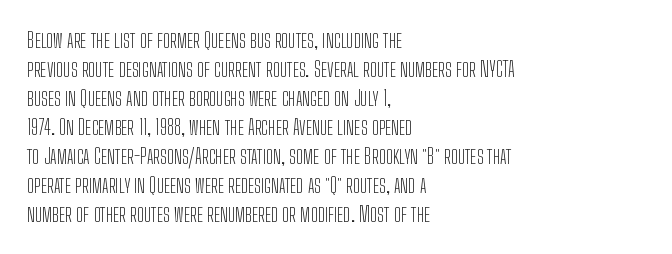
The image shows 21 px text type, upright; set left-aligned, normal line spacing (1.38x), normal letter spacing, not underlined.
